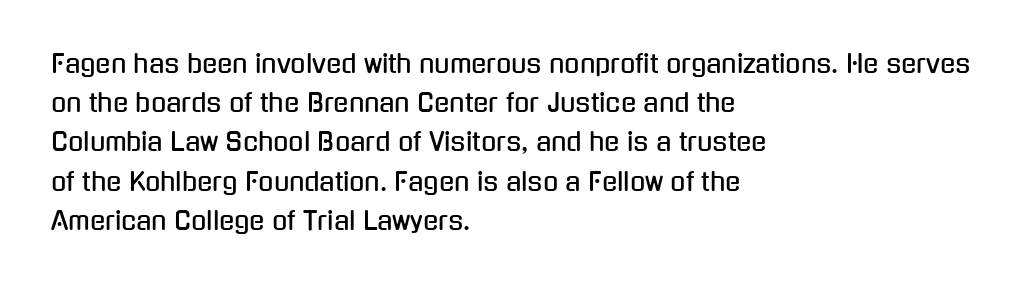
The image shows 25 px text type, upright; set left-aligned, normal line spacing (1.57x), normal letter spacing, not underlined.
